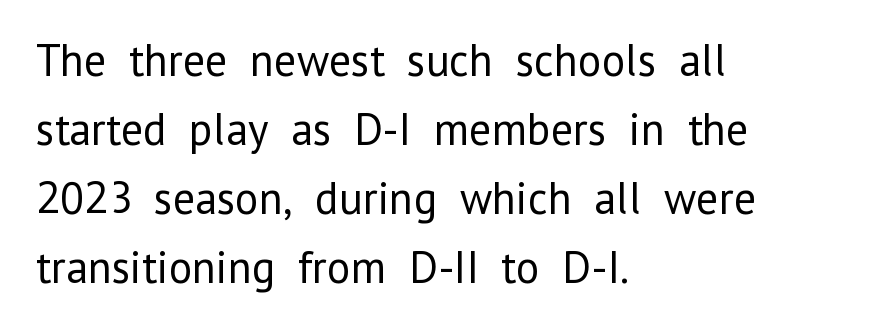
The image shows 45 px regular-weight sans-serif type, upright; set left-aligned, normal line spacing (1.53x), normal letter spacing, not underlined; low stroke contrast and a medium x-height.
